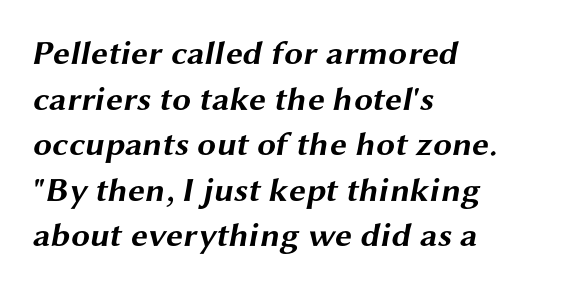
Q: Is the text bold? A: Yes.
Q: Is the typeface a serif or a sans-serif typeface? A: Sans-serif.
Q: Is the text underlined? A: No.
Q: How is the paragraph aligned? A: Left-aligned.
Q: Is the spacing between letters normal or unusually wide? A: Normal.
Q: Is the spacing between lines tight, normal or loose? A: Normal.
Q: Width (condensed, normal, or wide)? A: Wide.
Q: Stroke contrast? A: Medium.
Q: x-height? A: Medium.
Q: Monospaced? A: No.
